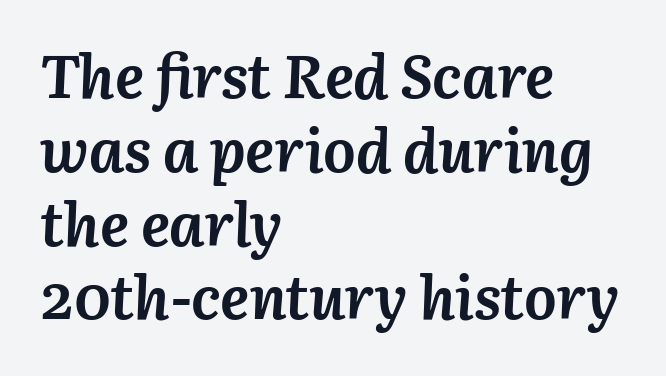
Heavy, bold letterforms. The strip under each line holds only bare page. Look at the tracking — it's just the regular setting, nothing added. Here the designer chose a conventional face with non-uniform glyph widths.
